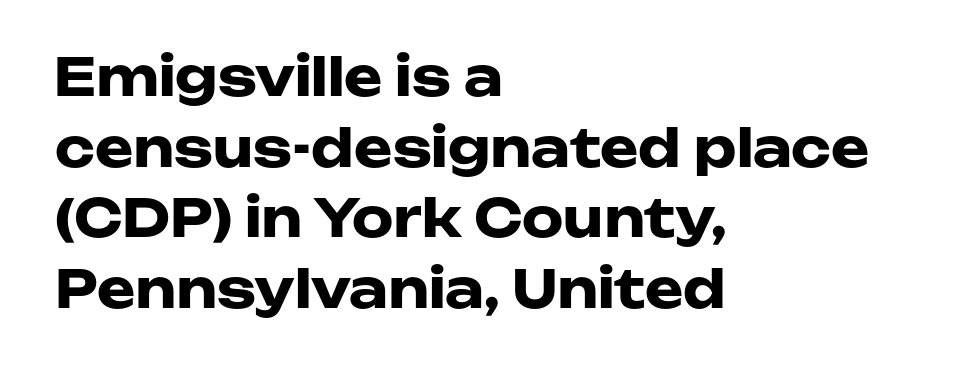
The image shows 52 px heavy, wide sans-serif type, upright; set left-aligned, normal line spacing (1.36x), normal letter spacing, not underlined; low stroke contrast and a medium x-height.
